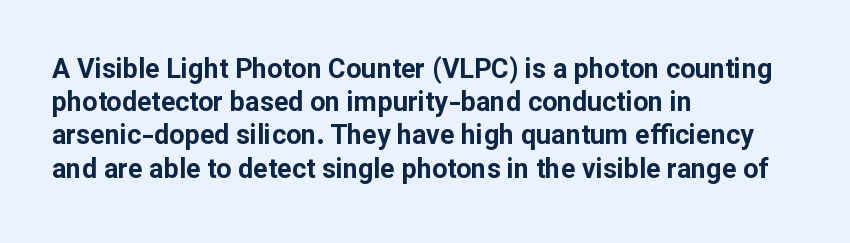
The image shows 27 px bold type, upright; set left-aligned, line spacing 1.23x, normal letter spacing, not underlined.
